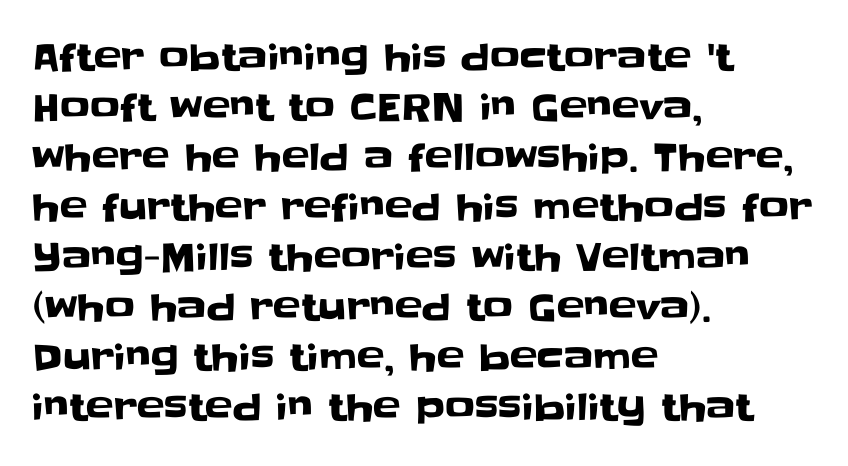
{"serif": "no", "italic": "no", "width": "normal", "stroke_contrast": "low", "x_height": "large", "monospaced": "no", "underline": "no", "align": "left", "line_spacing": "normal", "line_spacing_ratio": 1.35, "letter_spacing": "normal", "letter_spacing_em": 0.0, "glyph_px": 37}
